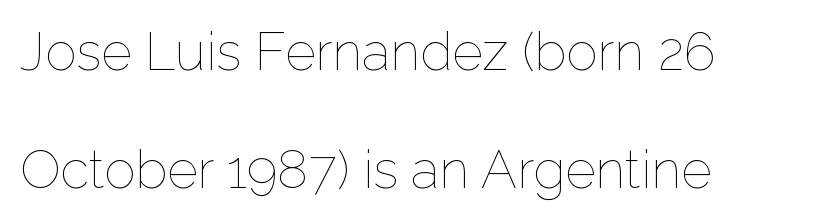
The image shows 53 px thin type, upright; set left-aligned, loose line spacing (2.23x), normal letter spacing, not underlined; low stroke contrast and a medium x-height.
